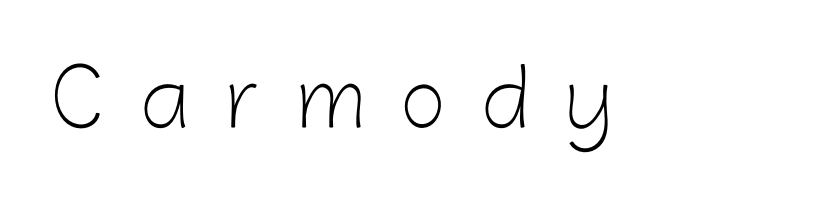
Q: Is the text bold? A: No.
Q: Is the text italic (slanted)? A: No, it is upright.
Q: Is the typeface a serif or a sans-serif typeface? A: Sans-serif.
Q: Is the text underlined? A: No.
Q: Is the spacing between letters normal or unusually wide? A: Unusually wide.
Q: Width (condensed, normal, or wide)? A: Normal.
Q: Stroke contrast? A: Low.
Q: x-height? A: Medium.
Q: Monospaced? A: No.
